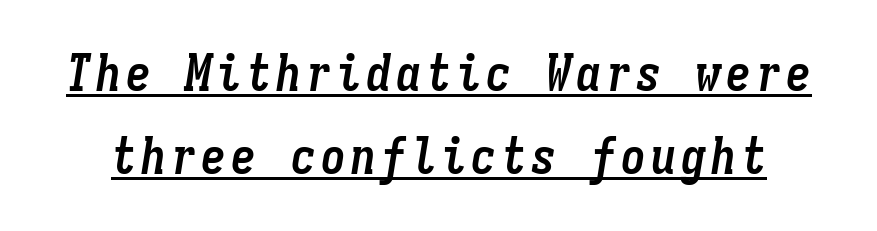
Q: Is the text bold? A: Yes.
Q: Is the text italic (slanted)? A: Yes, it leans right by about 9 degrees.
Q: Is the text underlined? A: Yes.
Q: Is the spacing between lines tight, normal or loose? A: Normal.
Q: Width (condensed, normal, or wide)? A: Condensed.
Q: Stroke contrast? A: Low.
Q: x-height? A: Medium.
Q: Monospaced? A: Yes.
